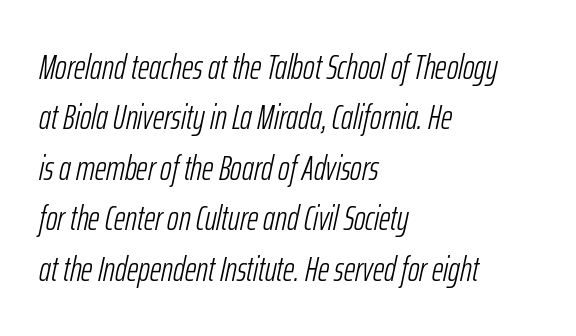
{"italic": "yes", "lean": "right", "slant_degrees": 12, "bold": "no", "weight": "light", "width": "condensed", "stroke_contrast": "low", "x_height": "medium", "monospaced": "no", "underline": "no", "align": "left", "line_spacing": "normal", "line_spacing_ratio": 1.44, "letter_spacing": "normal", "letter_spacing_em": 0.0, "glyph_px": 35}
